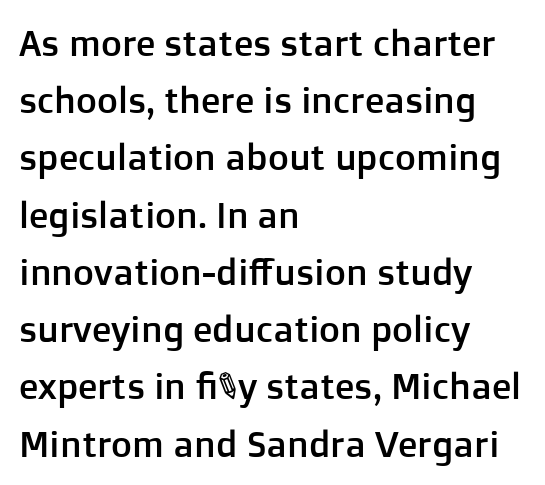
The image shows 36 px sans-serif type, upright; set left-aligned, normal line spacing (1.59x), normal letter spacing, not underlined; low stroke contrast and a medium x-height.
